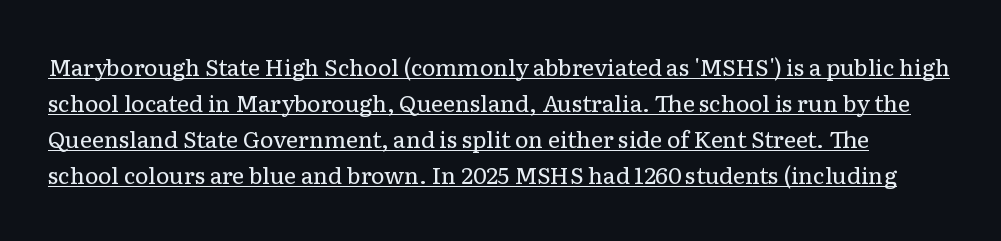
The image shows 23 px text type, upright; set normal line spacing (1.57x), normal letter spacing, underlined.
